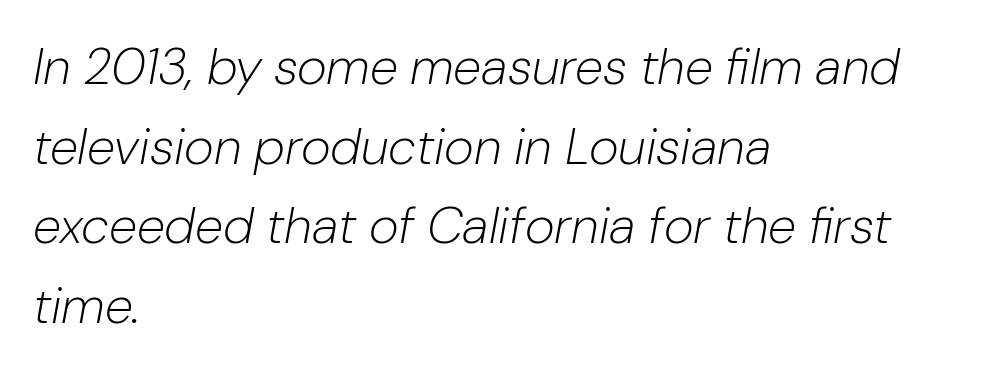
There is no visible air inserted between adjacent glyphs. If you measured baseline to baseline, you'd find a middling distance. Every character sits at an angle, as italics do. Weight class: somewhere from thin through regular. Line beginnings align vertically; line endings do not. A typesetter would call this proportional, since set widths differ per character.
